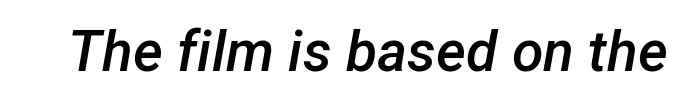
{"italic": "yes", "lean": "right", "slant_degrees": 12, "bold": "semi", "weight": "semibold", "width": "normal", "stroke_contrast": "low", "x_height": "medium", "monospaced": "no", "underline": "no", "letter_spacing": "normal", "letter_spacing_em": 0.0, "glyph_px": 57}
